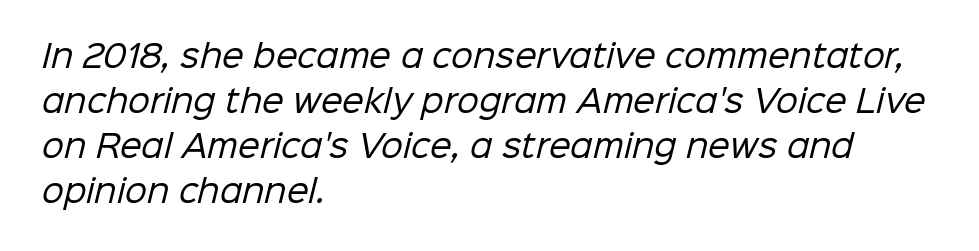
Q: Is the text bold? A: No.
Q: Is the typeface a serif or a sans-serif typeface? A: Sans-serif.
Q: Is the text underlined? A: No.
Q: How is the paragraph aligned? A: Left-aligned.
Q: Is the spacing between letters normal or unusually wide? A: Normal.
Q: Is the spacing between lines tight, normal or loose? A: Normal.
Q: Width (condensed, normal, or wide)? A: Normal.
Q: Stroke contrast? A: Low.
Q: x-height? A: Medium.
Q: Monospaced? A: No.
